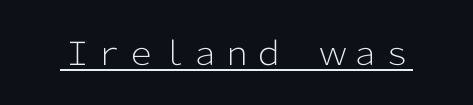
{"serif": "no", "italic": "no", "bold": "no", "weight": "light", "width": "normal", "stroke_contrast": "low", "x_height": "medium", "monospaced": "no", "underline": "yes", "letter_spacing": "normal", "letter_spacing_em": 0.0, "glyph_px": 32}
